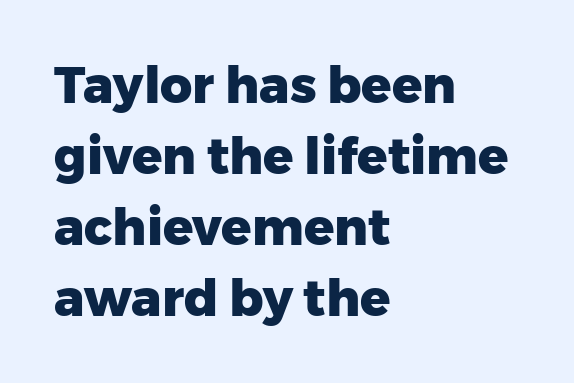
The zone under the glyphs is completely vacant. Words appear dense and cohesive because spacing is normal. The rendering shows plain stroke endings on the letterforms — a sans-serif design. The leading is moderate, giving the passage an even texture. Looks like regular typesetting: each glyph gets only the width it needs.
